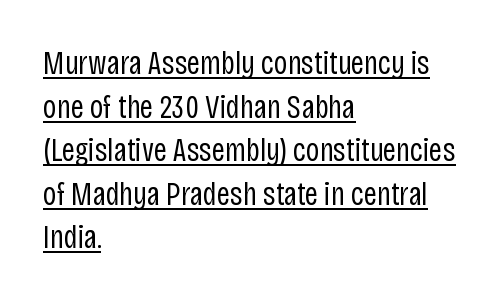
Q: Is the text bold? A: No.
Q: Is the text italic (slanted)? A: No, it is upright.
Q: Is the typeface a serif or a sans-serif typeface? A: Sans-serif.
Q: Is the text underlined? A: Yes.
Q: How is the paragraph aligned? A: Left-aligned.
Q: Is the spacing between letters normal or unusually wide? A: Normal.
Q: Is the spacing between lines tight, normal or loose? A: Normal.
Q: Width (condensed, normal, or wide)? A: Condensed.
Q: Stroke contrast? A: Low.
Q: x-height? A: Large.
Q: Monospaced? A: No.
